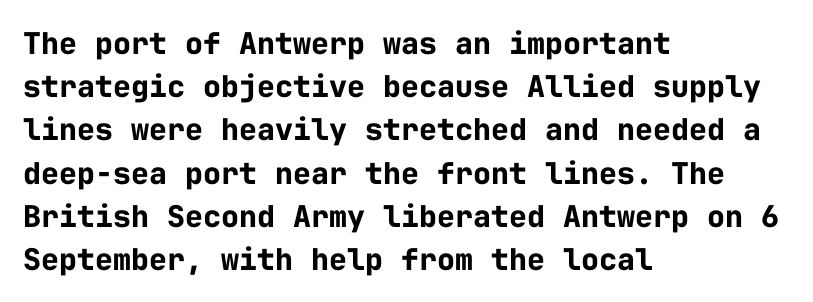
{"serif": "no", "italic": "no", "bold": "yes", "weight": "bold", "width": "normal", "stroke_contrast": "low", "x_height": "medium", "monospaced": "yes", "underline": "no", "align": "left", "line_spacing": "normal", "line_spacing_ratio": 1.44, "letter_spacing": "normal", "letter_spacing_em": 0.0, "glyph_px": 30}
